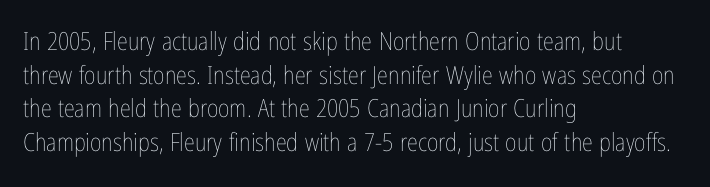
The image shows 25 px text type, upright; set left-aligned, normal line spacing (1.35x), normal letter spacing, not underlined.
